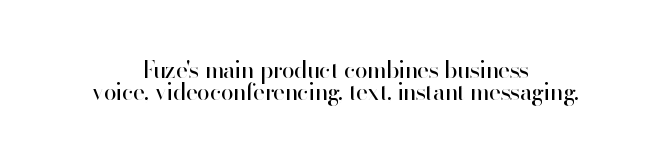
{"italic": "no", "bold": "no", "underline": "no", "align": "center", "line_spacing": "tight", "line_spacing_ratio": 0.97, "letter_spacing": "normal", "letter_spacing_em": 0.0, "glyph_px": 23}
